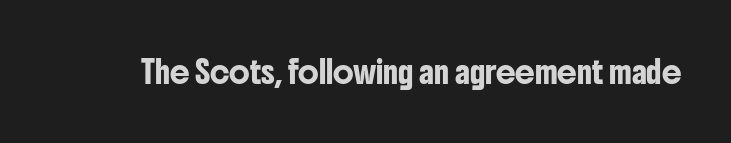
{"italic": "no", "underline": "no", "letter_spacing": "normal", "letter_spacing_em": 0.0, "glyph_px": 22}
